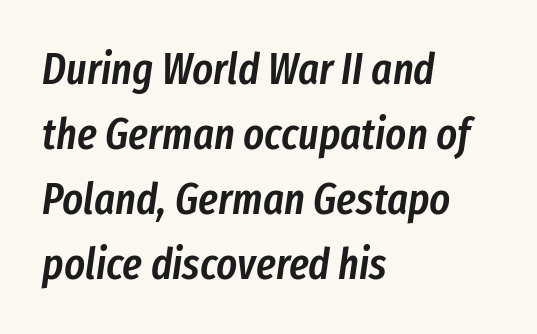
Designer's note — italics engaged. Honestly, the row spacing looks completely unremarkable. The letterforms sit shoulder to shoulder at normal distance. Nobody drew a line under any word here.
